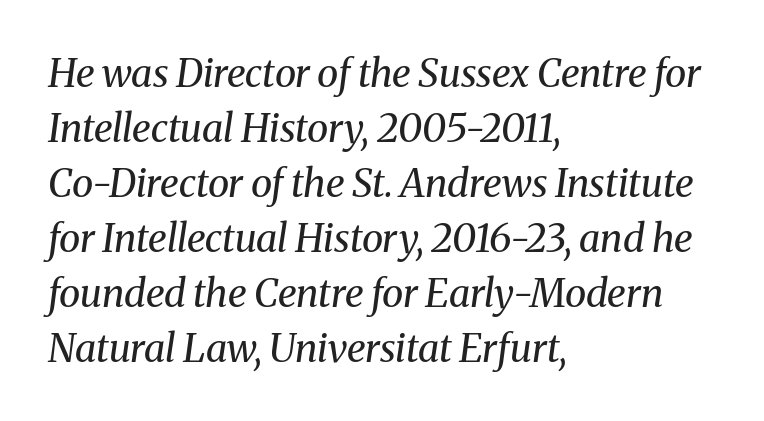
The image shows 39 px regular-weight serif type, italic (leaning right); set left-aligned, normal line spacing (1.41x), normal letter spacing, not underlined; medium stroke contrast and a medium x-height.
